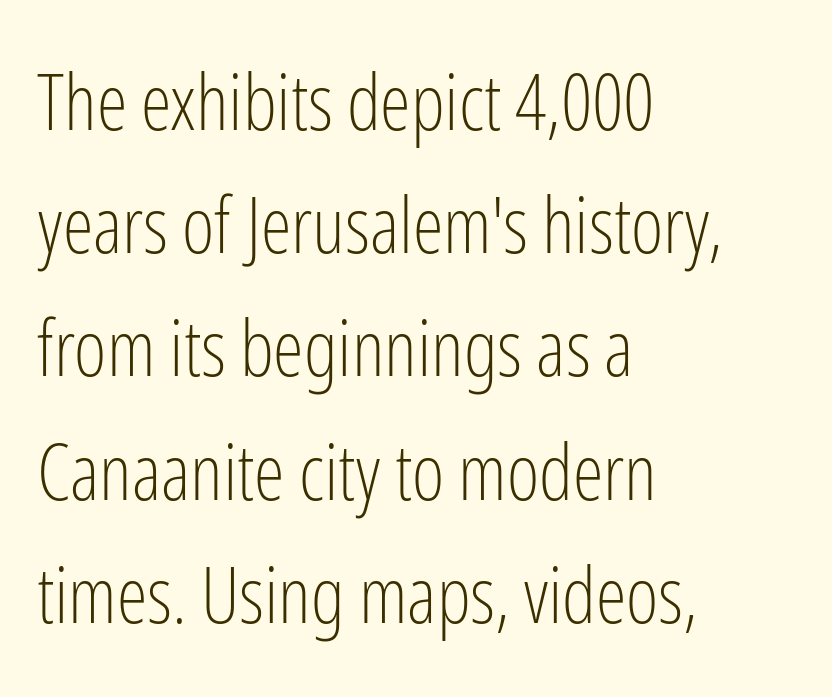
{"serif": "no", "italic": "no", "bold": "no", "weight": "light", "width": "condensed", "stroke_contrast": "low", "x_height": "medium", "monospaced": "no", "underline": "no", "align": "left", "line_spacing": "normal", "line_spacing_ratio": 1.58, "letter_spacing": "normal", "letter_spacing_em": 0.0, "glyph_px": 78}
